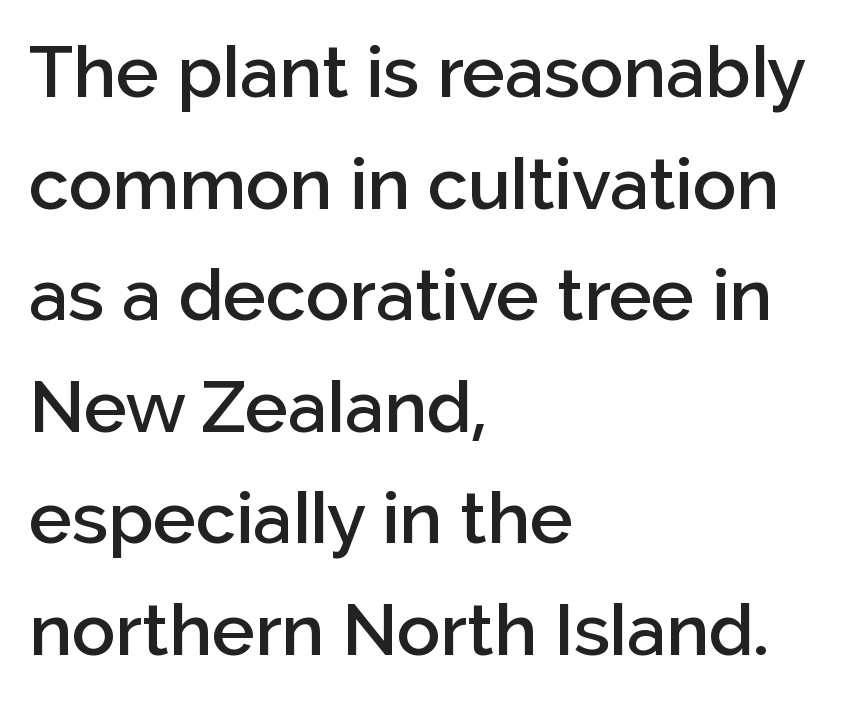
{"serif": "no", "italic": "no", "bold": "semi", "weight": "semibold", "width": "normal", "stroke_contrast": "low", "x_height": "medium", "monospaced": "no", "underline": "no", "align": "left", "line_spacing": "normal", "line_spacing_ratio": 1.55, "letter_spacing": "normal", "letter_spacing_em": 0.0, "glyph_px": 72}
